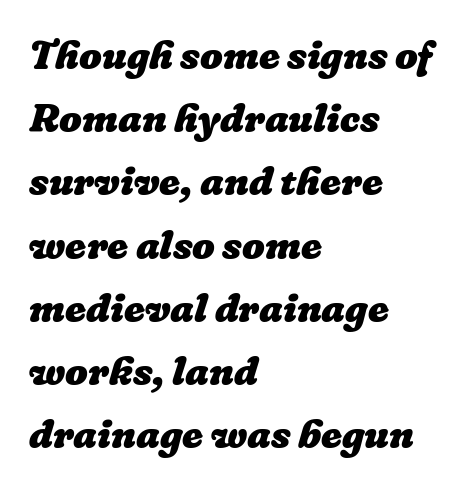
Q: Is the text bold? A: Yes.
Q: Is the text underlined? A: No.
Q: How is the paragraph aligned? A: Left-aligned.
Q: Is the spacing between letters normal or unusually wide? A: Normal.
Q: Is the spacing between lines tight, normal or loose? A: Normal.
Q: Width (condensed, normal, or wide)? A: Normal.
Q: Stroke contrast? A: Low.
Q: x-height? A: Medium.
Q: Monospaced? A: No.
